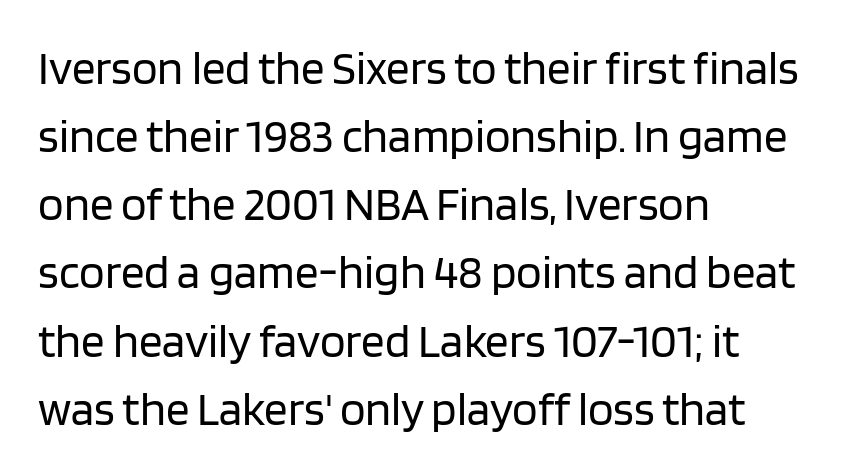
The image shows 47 px regular-weight sans-serif type, upright; set left-aligned, normal line spacing (1.45x), normal letter spacing, not underlined; low stroke contrast and a large x-height.
